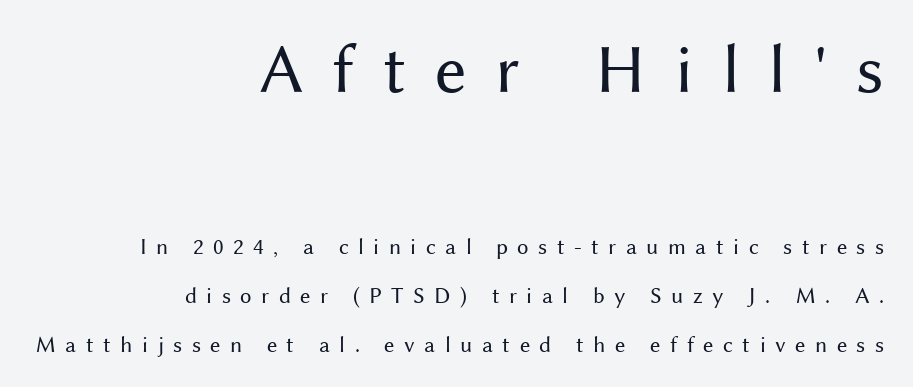
A clean baseline with only descenders dipping below it. Vertical stems look standard width or narrower in stroke. Vertical strokes here are truly vertical. Inter-character spacing is expanded well beyond the font's built-in metrics. Think of a printed novel: that variable character pitch is what you see here. The space between consecutive lines is lavish.
